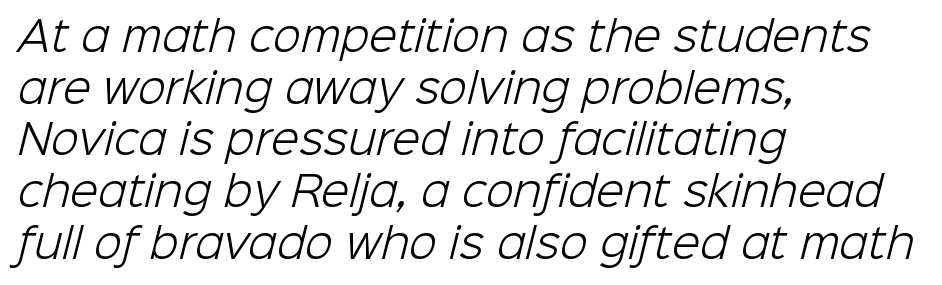
Line starts are locked; line ends wander. The typeface has the unassuming heft of standard copy or less. Rows of type keep a routine distance in the vertical direction. Tracking here is standard; glyphs follow each other at the usual distance. Do the characters align in a grid? No, the font is proportional.
